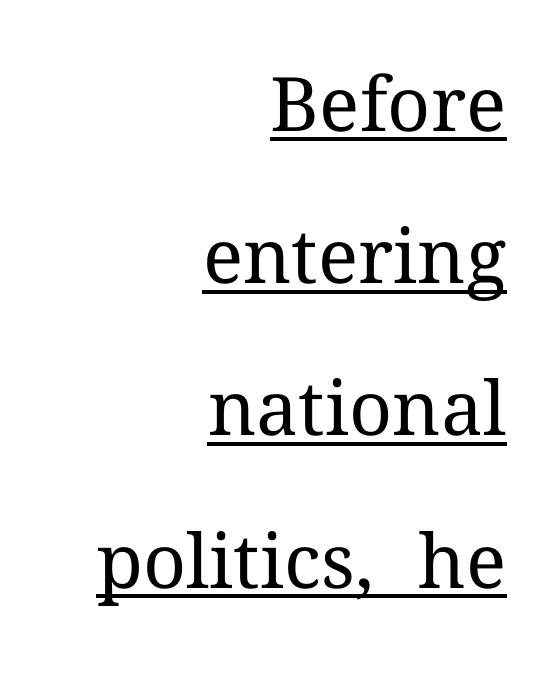
{"serif": "yes", "italic": "no", "bold": "no", "weight": "regular", "width": "normal", "stroke_contrast": "medium", "x_height": "medium", "monospaced": "no", "underline": "yes", "align": "right", "line_spacing": "loose", "line_spacing_ratio": 2.03, "letter_spacing": "normal", "letter_spacing_em": 0.0, "glyph_px": 75}
